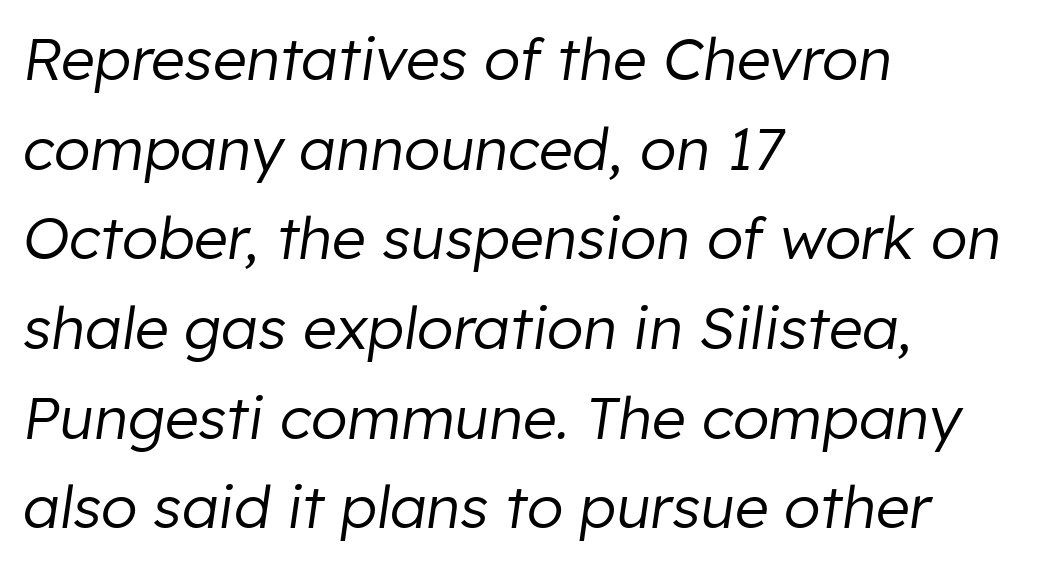
The image shows 59 px regular-weight type, italic (leaning right); set left-aligned, normal line spacing (1.52x), normal letter spacing, not underlined; low stroke contrast and a medium x-height.
